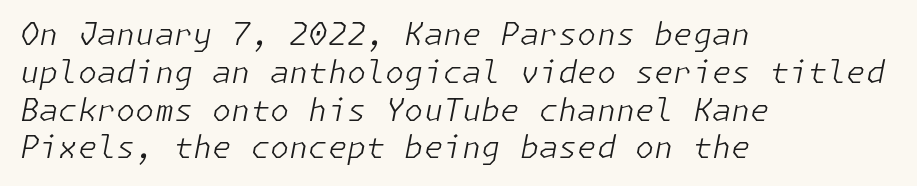
{"italic": "yes", "lean": "right", "slant_degrees": 11, "bold": "no", "weight": "light", "width": "normal", "stroke_contrast": "low", "x_height": "medium", "underline": "no", "align": "left", "line_spacing_ratio": 1.22, "letter_spacing": "normal", "letter_spacing_em": 0.0, "glyph_px": 31}
